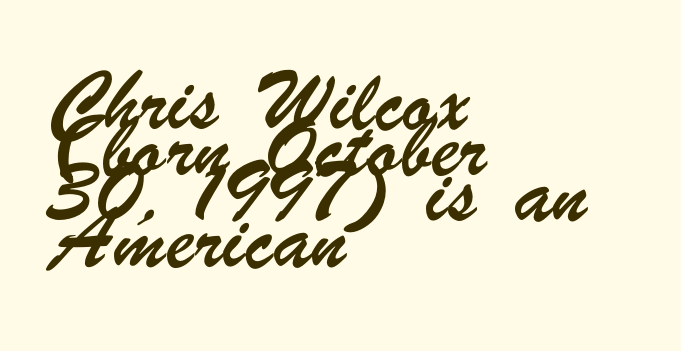
This rendering leaves character spacing at its baseline value. Check the space under the baseline: it is left empty. Reading down the block, your eye returns to a fixed left position each line. Note the varied advance widths — an 'i' is clearly narrower than an 'm'.
